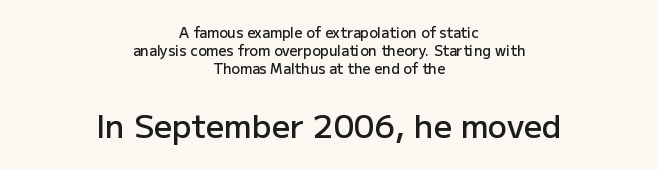
{"serif": "no", "italic": "no", "bold": "semi", "weight": "semibold", "width": "normal", "stroke_contrast": "low", "x_height": "medium", "monospaced": "no", "underline": "no", "align": "center", "line_spacing": "normal", "line_spacing_ratio": 1.28, "letter_spacing": "normal", "letter_spacing_em": 0.0, "larger_block": "second", "size_ratio": 2.29, "glyph_px": 32}
